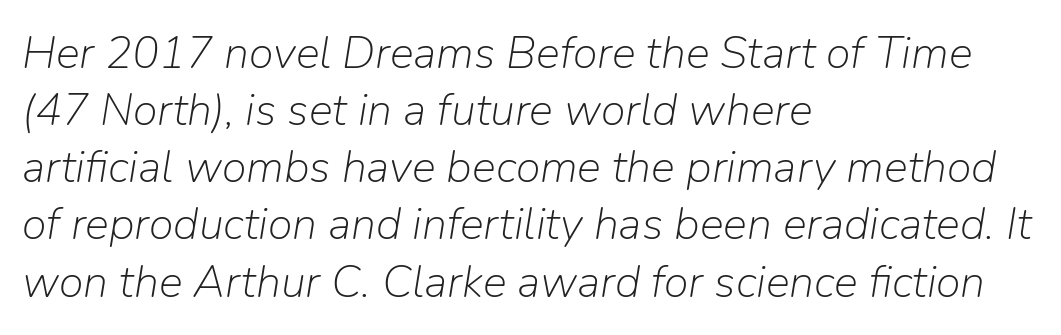
{"italic": "yes", "lean": "right", "slant_degrees": 9, "bold": "no", "weight": "light", "width": "normal", "stroke_contrast": "low", "x_height": "medium", "monospaced": "no", "underline": "no", "align": "left", "line_spacing": "normal", "line_spacing_ratio": 1.27, "letter_spacing": "normal", "letter_spacing_em": 0.0, "glyph_px": 45}
